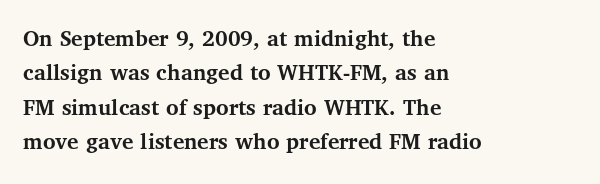
The image shows 24 px bold type, upright; set left-aligned, normal line spacing (1.43x), normal letter spacing, not underlined.
